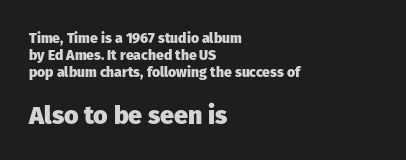
{"italic": "no", "bold": "yes", "underline": "no", "align": "left", "line_spacing_ratio": 1.21, "letter_spacing": "normal", "letter_spacing_em": 0.0, "larger_block": "second", "size_ratio": 1.79, "glyph_px": 25}
